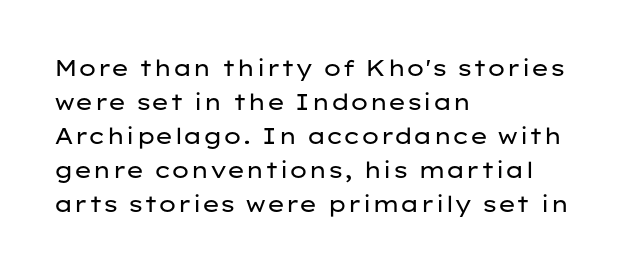
Caption: multi-line text, flush left, ragged right. Rendered with straight, roman letterforms. Beneath every word, the page is bare. Weight: not bold — regular or lighter. Nobody touched the tracking dial on this one. Vertically, the passage feels balanced, rows spaced as you'd expect.
